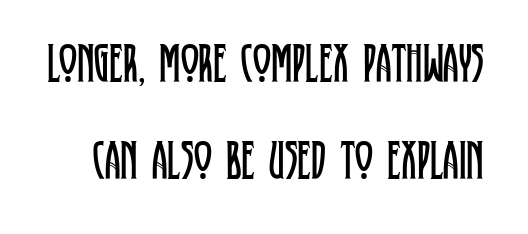
Underlining? Definitely not there. Small tapered or slab feet sit at the stroke ends, so this counts as serif. Stem width sits at or under what a default text font uses. Is this a fixed-width face? No — the glyphs have proportional, varying widths. The passage shown has conventional tracking throughout.
